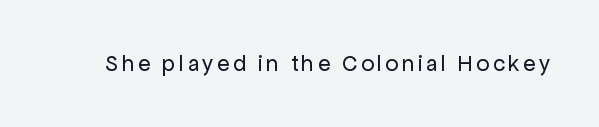
Honestly, there is no underline to notice here at all. This is roman type, the default non-slanted kind. Weight: not bold — regular or lighter.
